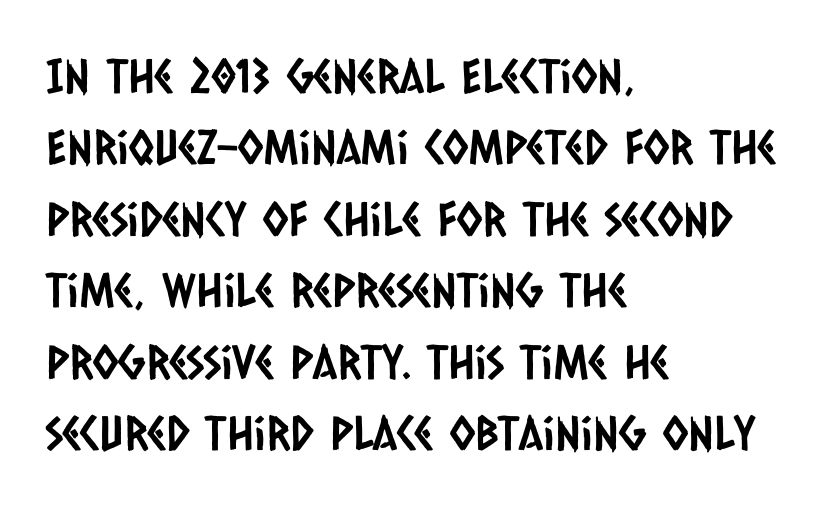
{"serif": "no", "width": "condensed", "stroke_contrast": "low", "x_height": "large", "monospaced": "no", "underline": "no", "align": "left", "line_spacing": "normal", "line_spacing_ratio": 1.52, "letter_spacing": "normal", "letter_spacing_em": 0.0, "glyph_px": 47}
